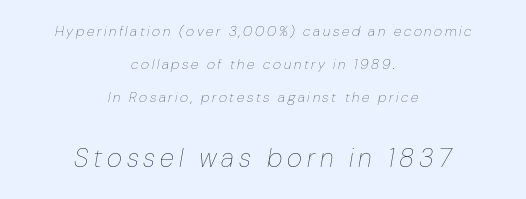
Posture: slanted. Just letters on the line, the space beneath them empty. This rendering uses center alignment, leaving both contours irregular but symmetric. The space between consecutive lines is lavish.
